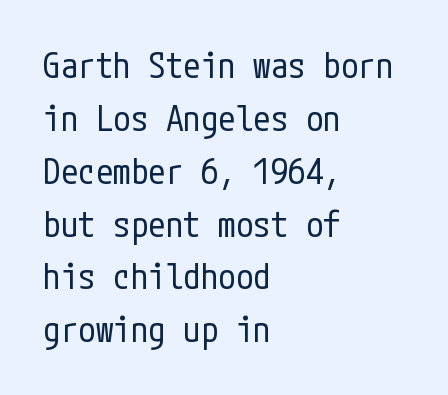
The image shows 35 px regular-weight, condensed sans-serif type, upright; set left-aligned, normal line spacing (1.51x), normal letter spacing, not underlined; low stroke contrast and a medium x-height.
